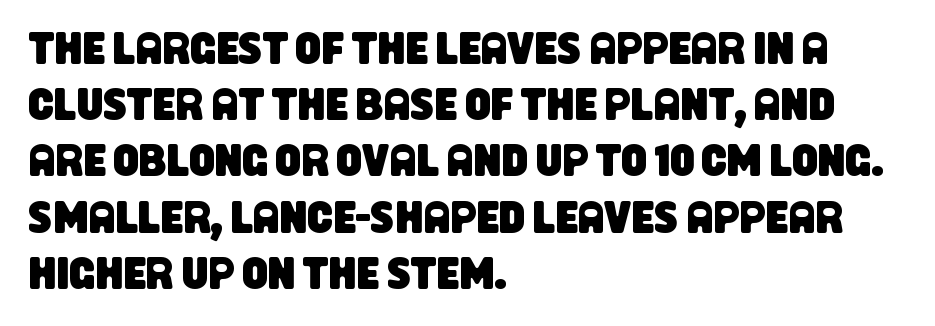
Q: Is the typeface a serif or a sans-serif typeface? A: Sans-serif.
Q: Is the text underlined? A: No.
Q: How is the paragraph aligned? A: Left-aligned.
Q: Is the spacing between letters normal or unusually wide? A: Normal.
Q: Is the spacing between lines tight, normal or loose? A: Normal.
Q: Width (condensed, normal, or wide)? A: Condensed.
Q: Stroke contrast? A: Low.
Q: x-height? A: Large.
Q: Monospaced? A: No.
